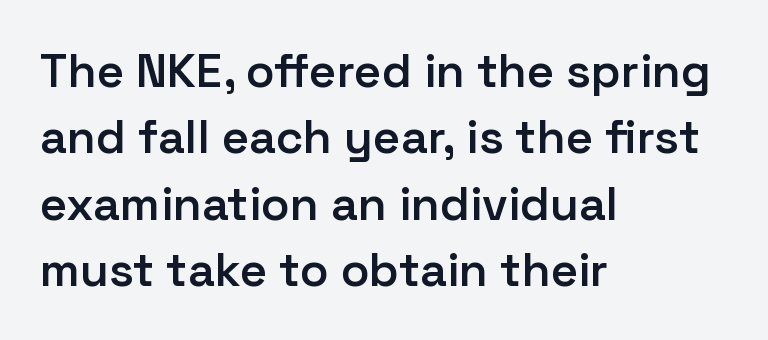
Q: Is the text bold? A: Semi-bold.
Q: Is the text italic (slanted)? A: No, it is upright.
Q: Is the typeface a serif or a sans-serif typeface? A: Sans-serif.
Q: Is the text underlined? A: No.
Q: How is the paragraph aligned? A: Left-aligned.
Q: Is the spacing between letters normal or unusually wide? A: Normal.
Q: Is the spacing between lines tight, normal or loose? A: Normal.
Q: Width (condensed, normal, or wide)? A: Normal.
Q: Stroke contrast? A: Low.
Q: x-height? A: Medium.
Q: Monospaced? A: No.
